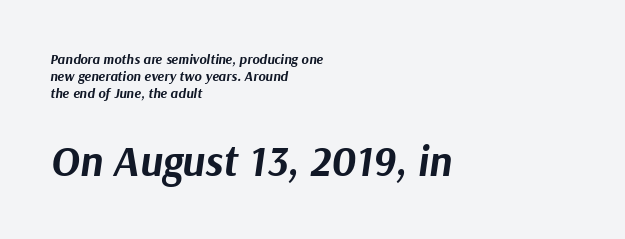
You could not count columns in this text — the font is proportionally spaced. The block sitting lower on the canvas is the one with enlarged characters. There's an unmistakable incline to the writing here. Each line starts at the same left margin while the right side varies.
